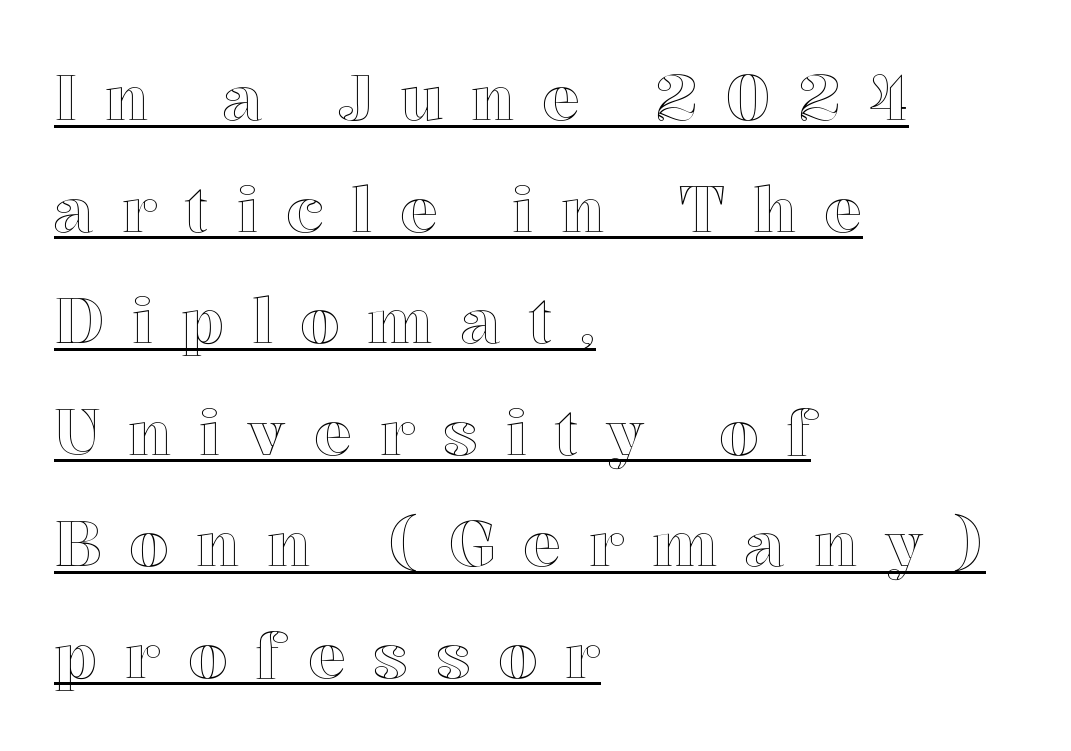
Posture: straight, roman, zero tilt. The face used here is rendered with a markedly widened letterfit. The glyphs are accompanied by a horizontal stroke just below them. The letters advance in unequal steps, a hallmark of proportional type.
